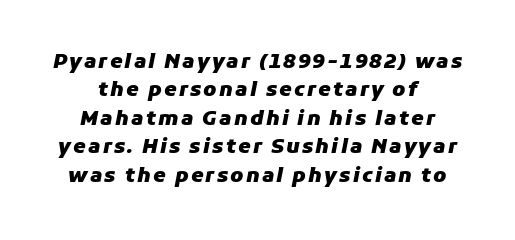
Beneath every word, the page is bare. Students, observe: this is what conventionally led text looks like. Strong, thick strokes mark this as bold type. The letters are slanted; this is an italic face.
